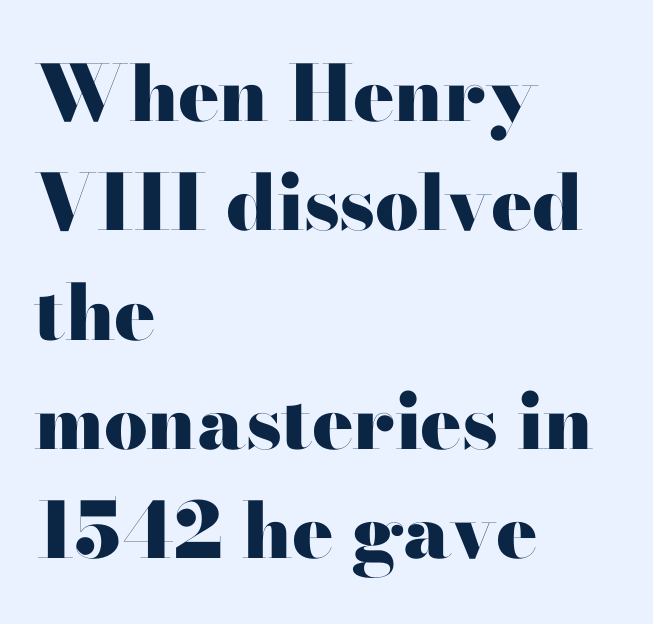
The image shows 77 px heavy, wide serif type, upright; set left-aligned, normal line spacing (1.42x), normal letter spacing, not underlined; high stroke contrast and a small x-height.
